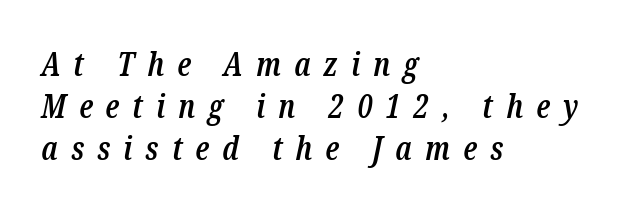
Q: Is the text bold? A: Semi-bold.
Q: Is the text italic (slanted)? A: Yes, it leans right by about 12 degrees.
Q: Is the typeface a serif or a sans-serif typeface? A: Serif.
Q: Is the text underlined? A: No.
Q: How is the paragraph aligned? A: Left-aligned.
Q: Is the spacing between letters normal or unusually wide? A: Unusually wide.
Q: Is the spacing between lines tight, normal or loose? A: Normal.
Q: Width (condensed, normal, or wide)? A: Condensed.
Q: Stroke contrast? A: Low.
Q: x-height? A: Medium.
Q: Monospaced? A: No.
